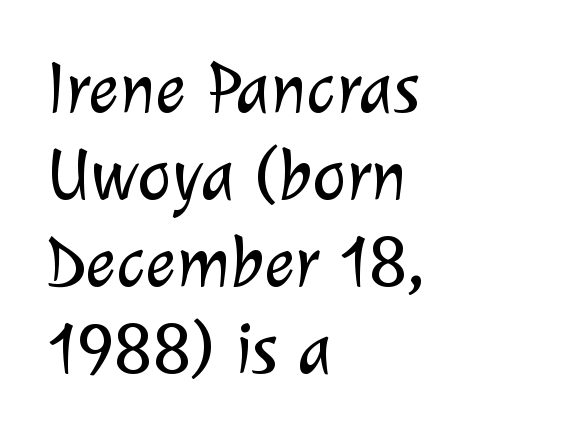
The image shows 72 px light sans-serif type; set left-aligned, line spacing 1.21x, normal letter spacing, not underlined; low stroke contrast and a medium x-height.
